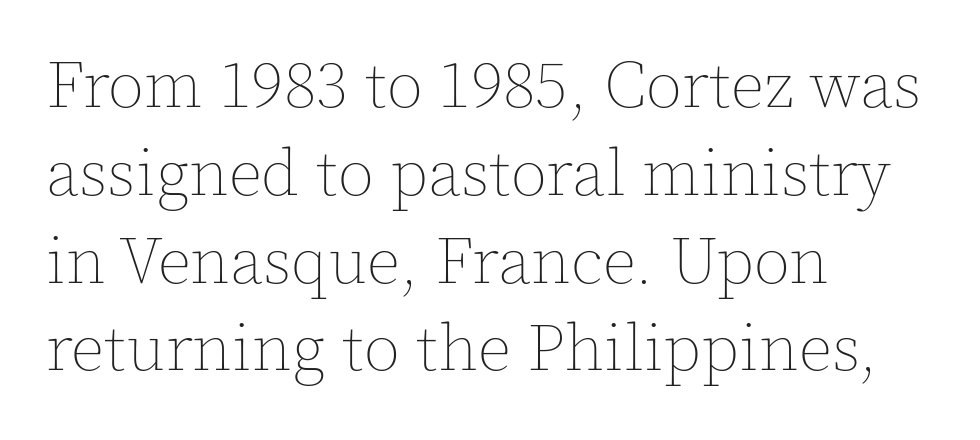
No letter is thick-stroked: the sample isn't bold. In terms of posture, this sample is upright. Is the block centered? No — it sits flush against the left margin. Nobody drew a line under any word here.
